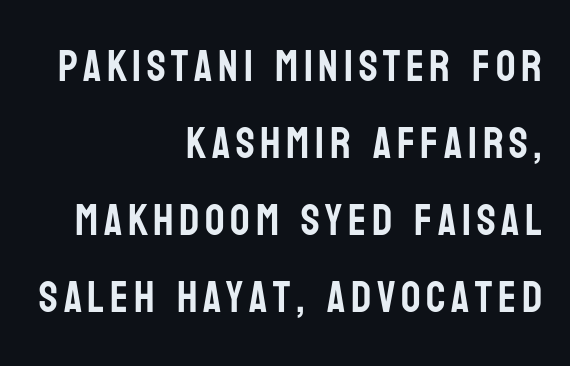
{"serif": "no", "italic": "no", "width": "condensed", "stroke_contrast": "low", "x_height": "large", "monospaced": "no", "underline": "no", "align": "right", "line_spacing_ratio": 1.79, "glyph_px": 43}
